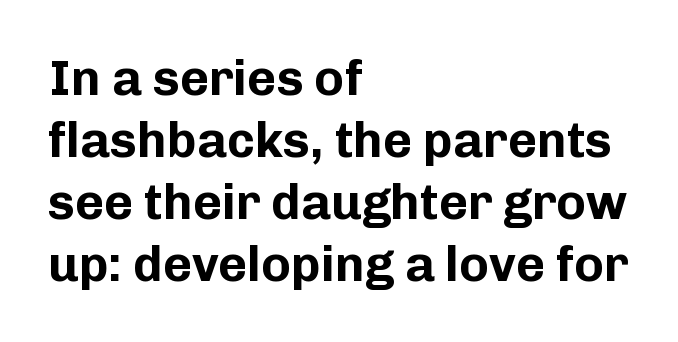
The image shows 50 px bold sans-serif type, upright; set left-aligned, line spacing 1.24x, normal letter spacing, not underlined; low stroke contrast and a medium x-height.
